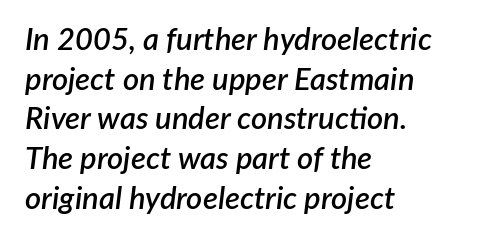
Characters are canted at an angle relative to the baseline's perpendicular. The face used here is proportionally spaced, like ordinary book or web type. The rendering anchors every line to the left-hand side. Typographic density is moderately raised because the face is semibold. Unmarked baselines from the first word to the last.
